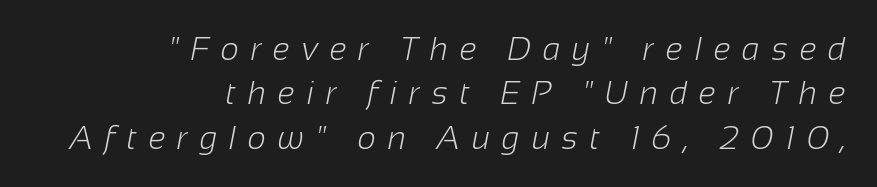
Q: Is the text bold? A: No.
Q: Is the typeface a serif or a sans-serif typeface? A: Sans-serif.
Q: Is the text underlined? A: No.
Q: How is the paragraph aligned? A: Right-aligned.
Q: Is the spacing between letters normal or unusually wide? A: Unusually wide.
Q: Is the spacing between lines tight, normal or loose? A: Normal.
Q: Width (condensed, normal, or wide)? A: Normal.
Q: Stroke contrast? A: Low.
Q: x-height? A: Medium.
Q: Monospaced? A: No.
